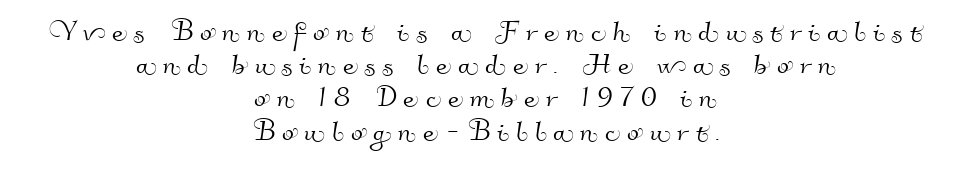
Q: Is the typeface a serif or a sans-serif typeface? A: Sans-serif.
Q: Is the text underlined? A: No.
Q: How is the paragraph aligned? A: Centered.
Q: Is the spacing between letters normal or unusually wide? A: Unusually wide.
Q: Is the spacing between lines tight, normal or loose? A: Tight.
Q: Width (condensed, normal, or wide)? A: Normal.
Q: Stroke contrast? A: High.
Q: x-height? A: Small.
Q: Monospaced? A: No.
